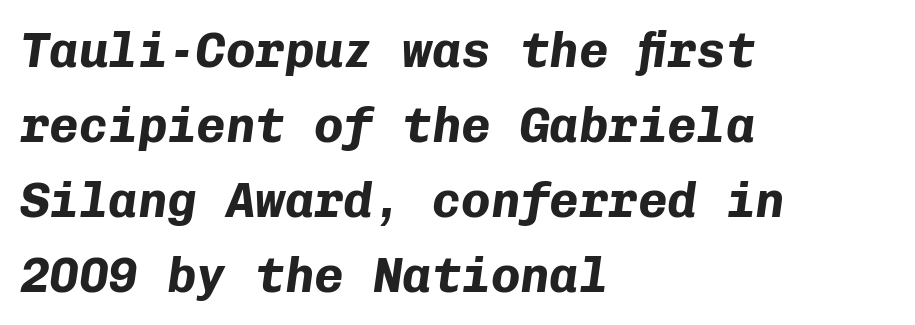
The image shows 49 px bold type, italic (leaning right), monospaced; set left-aligned, normal line spacing (1.53x), normal letter spacing, not underlined; low stroke contrast and a medium x-height.
